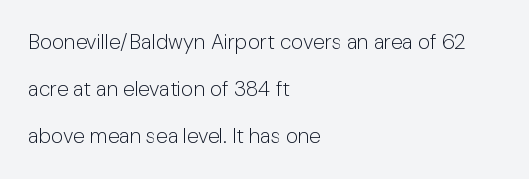
The image shows 21 px text type, upright; set left-aligned, loose line spacing (2.24x), normal letter spacing, not underlined.
